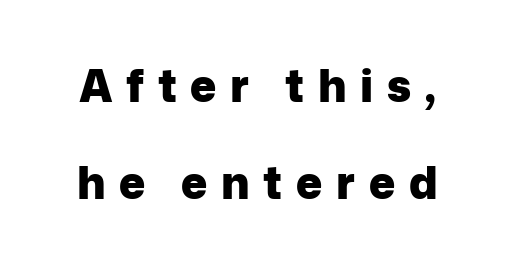
Q: Is the text bold? A: Yes.
Q: Is the text italic (slanted)? A: No, it is upright.
Q: Is the typeface a serif or a sans-serif typeface? A: Sans-serif.
Q: Is the text underlined? A: No.
Q: Is the spacing between letters normal or unusually wide? A: Unusually wide.
Q: Is the spacing between lines tight, normal or loose? A: Loose.
Q: Width (condensed, normal, or wide)? A: Normal.
Q: Stroke contrast? A: Low.
Q: x-height? A: Medium.
Q: Monospaced? A: No.
